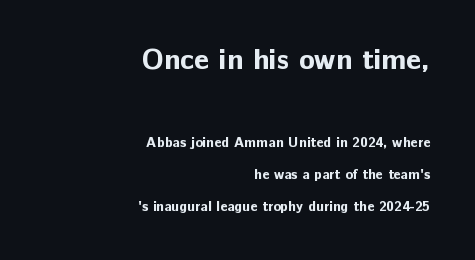
The image shows 29 px bold sans-serif type, upright; set right-aligned, loose line spacing (2.3x), normal letter spacing, not underlined; the first (top) block is 2.07x larger; low stroke contrast and a medium x-height.
